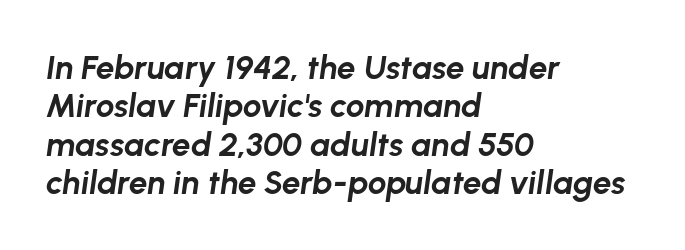
The face used here is proportionally spaced, like ordinary book or web type. This sample is left-justified, so line endings fall wherever the words run out. The lettering tilts uniformly, giving the passage an italic look. You'd pick this weight for a headline — it's a proper bold. The horizontal fit of the characters is conventional and even. A bare baseline throughout the passage.
